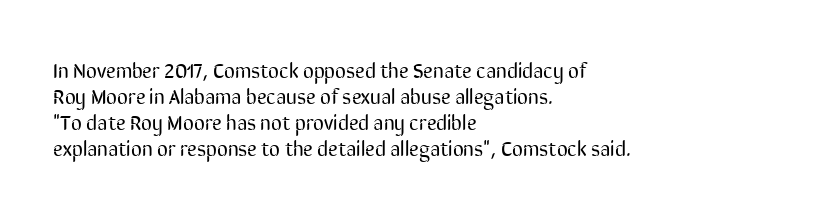
{"italic": "no", "bold": "no", "underline": "no", "align": "left", "line_spacing_ratio": 1.24, "letter_spacing": "normal", "letter_spacing_em": 0.0, "glyph_px": 21}
